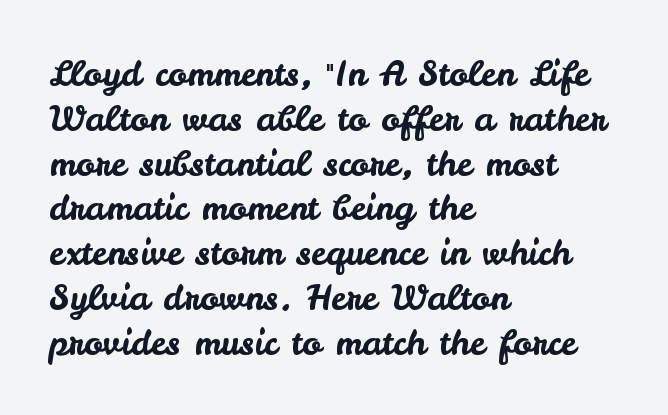
{"serif": "no", "width": "normal", "stroke_contrast": "low", "x_height": "small", "monospaced": "no", "underline": "no", "align": "left", "line_spacing": "normal", "line_spacing_ratio": 1.28, "letter_spacing": "normal", "letter_spacing_em": 0.0, "glyph_px": 35}
